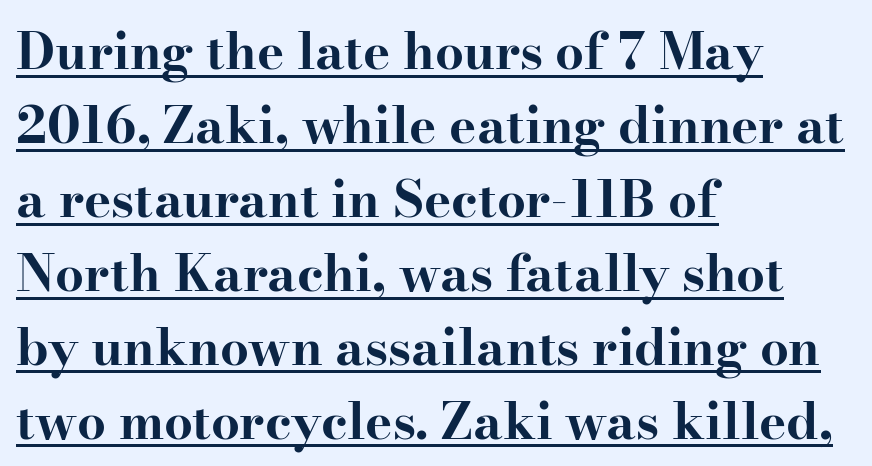
{"serif": "yes", "italic": "no", "bold": "yes", "weight": "bold", "width": "wide", "stroke_contrast": "high", "x_height": "small", "monospaced": "no", "underline": "yes", "align": "left", "line_spacing": "normal", "line_spacing_ratio": 1.45, "letter_spacing": "normal", "letter_spacing_em": 0.0, "glyph_px": 51}
